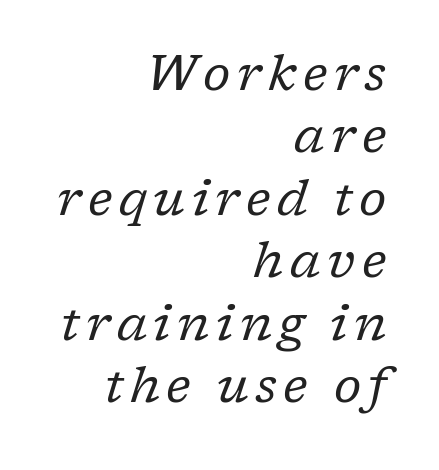
Q: Is the text bold? A: No.
Q: Is the text italic (slanted)? A: Yes, it leans right by about 17 degrees.
Q: Is the typeface a serif or a sans-serif typeface? A: Serif.
Q: Is the text underlined? A: No.
Q: How is the paragraph aligned? A: Right-aligned.
Q: Is the spacing between lines tight, normal or loose? A: Normal.
Q: Width (condensed, normal, or wide)? A: Normal.
Q: Stroke contrast? A: Low.
Q: x-height? A: Medium.
Q: Monospaced? A: No.
